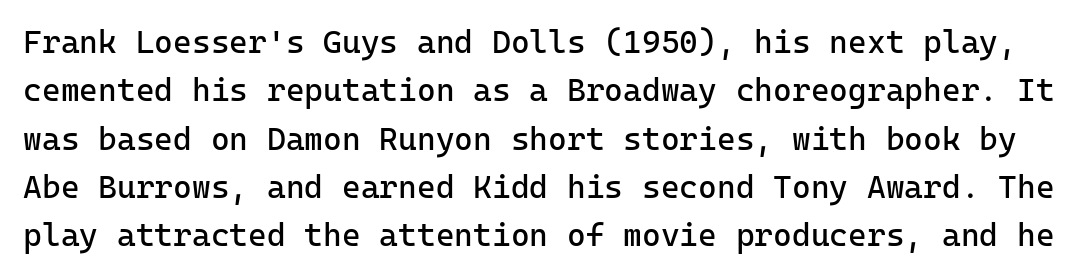
The image shows 32 px regular-weight sans-serif type, upright, monospaced; set normal line spacing (1.51x), normal letter spacing, not underlined; low stroke contrast and a medium x-height.
